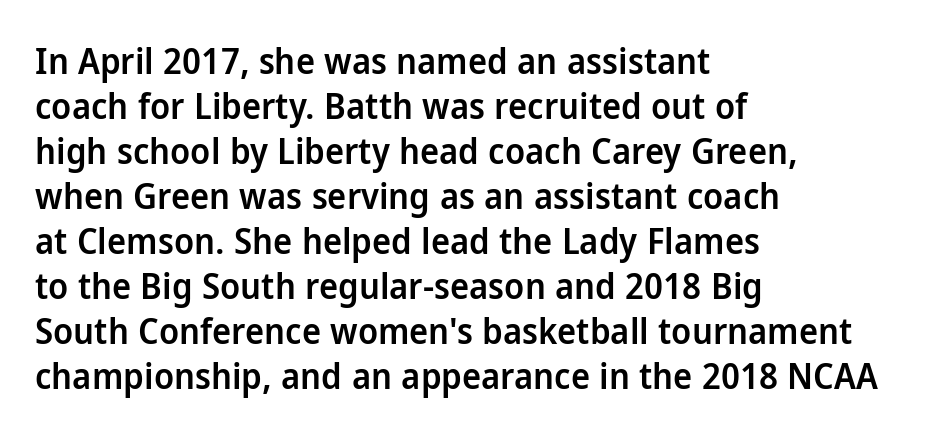
Q: Is the text bold? A: Semi-bold.
Q: Is the text italic (slanted)? A: No, it is upright.
Q: Is the typeface a serif or a sans-serif typeface? A: Sans-serif.
Q: Is the text underlined? A: No.
Q: How is the paragraph aligned? A: Left-aligned.
Q: Is the spacing between letters normal or unusually wide? A: Normal.
Q: Is the spacing between lines tight, normal or loose? A: Normal.
Q: Width (condensed, normal, or wide)? A: Normal.
Q: Stroke contrast? A: Low.
Q: x-height? A: Medium.
Q: Monospaced? A: No.
